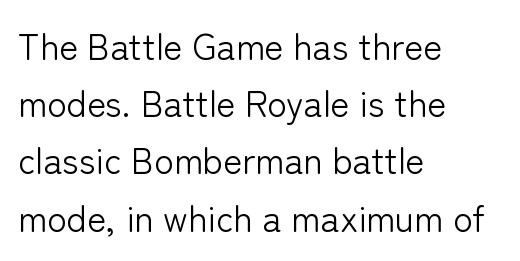
Line starts are locked; line ends wander. You could not count columns in this text — the font is proportionally spaced. The line texture is even and compact thanks to regular tracking. Examine the stroke ends and you'll find no serifs.
